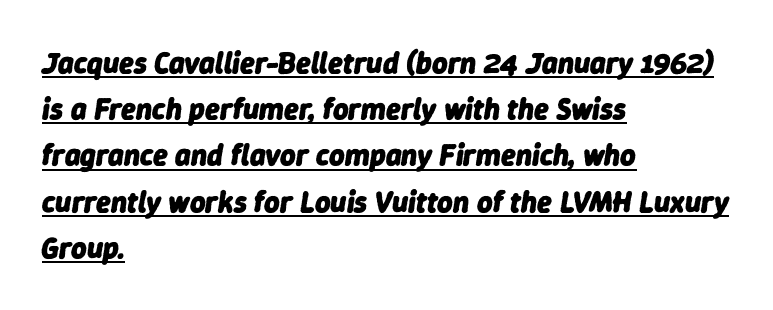
{"italic": "yes", "lean": "right", "slant_degrees": 9, "bold": "yes", "weight": "heavy", "width": "normal", "stroke_contrast": "low", "x_height": "medium", "monospaced": "no", "underline": "yes", "align": "left", "line_spacing": "normal", "line_spacing_ratio": 1.54, "letter_spacing": "normal", "letter_spacing_em": 0.0, "glyph_px": 30}
